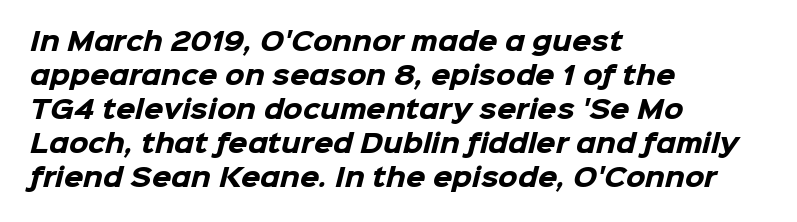
Q: Is the text bold? A: Yes.
Q: Is the text underlined? A: No.
Q: How is the paragraph aligned? A: Left-aligned.
Q: Is the spacing between letters normal or unusually wide? A: Normal.
Q: Is the spacing between lines tight, normal or loose? A: Normal.
